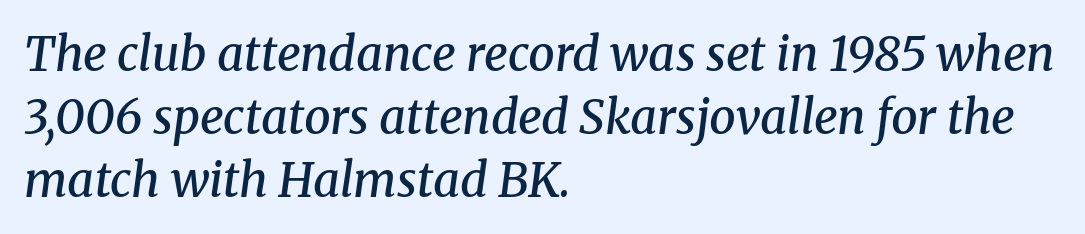
Q: Is the text bold? A: Semi-bold.
Q: Is the text italic (slanted)? A: Yes, it leans right by about 8 degrees.
Q: Is the typeface a serif or a sans-serif typeface? A: Serif.
Q: Is the text underlined? A: No.
Q: How is the paragraph aligned? A: Left-aligned.
Q: Is the spacing between letters normal or unusually wide? A: Normal.
Q: Is the spacing between lines tight, normal or loose? A: Normal.
Q: Width (condensed, normal, or wide)? A: Normal.
Q: Stroke contrast? A: Medium.
Q: x-height? A: Medium.
Q: Monospaced? A: No.
